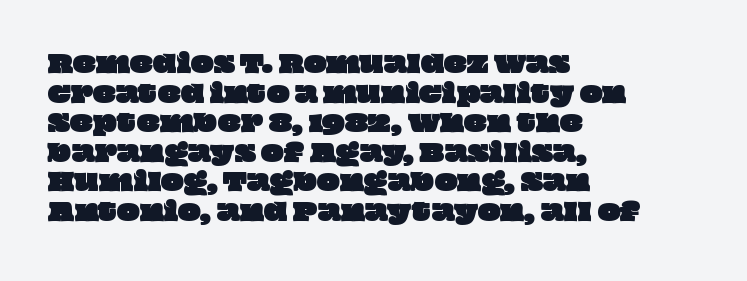
Check under the words: just untouched page. No extra tracking has been applied to these lines. Is the block centered? No — it sits flush against the left margin.
